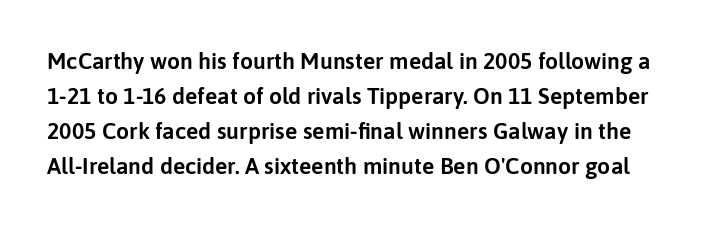
The image shows 23 px text type, upright; set normal line spacing (1.52x), normal letter spacing, not underlined.
